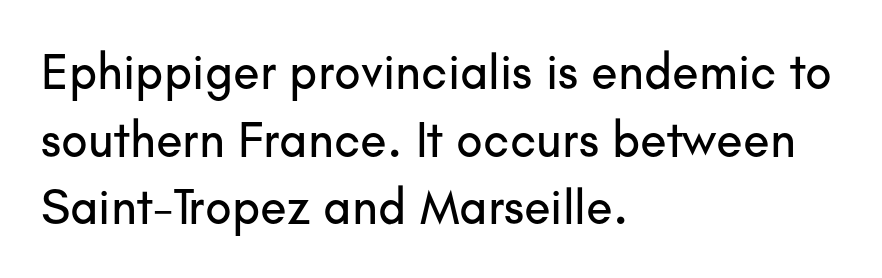
Q: Is the text italic (slanted)? A: No, it is upright.
Q: Is the typeface a serif or a sans-serif typeface? A: Sans-serif.
Q: Is the text underlined? A: No.
Q: How is the paragraph aligned? A: Left-aligned.
Q: Is the spacing between letters normal or unusually wide? A: Normal.
Q: Is the spacing between lines tight, normal or loose? A: Normal.
Q: Width (condensed, normal, or wide)? A: Normal.
Q: Stroke contrast? A: Low.
Q: x-height? A: Small.
Q: Monospaced? A: No.
